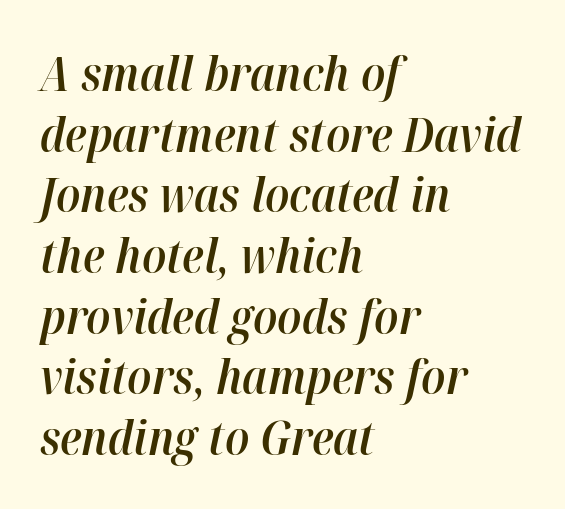
Q: Is the text bold? A: Semi-bold.
Q: Is the text italic (slanted)? A: Yes, it leans right by about 12 degrees.
Q: Is the text underlined? A: No.
Q: How is the paragraph aligned? A: Left-aligned.
Q: Is the spacing between letters normal or unusually wide? A: Normal.
Q: Is the spacing between lines tight, normal or loose? A: Normal.
Q: Width (condensed, normal, or wide)? A: Normal.
Q: Stroke contrast? A: High.
Q: x-height? A: Medium.
Q: Monospaced? A: No.
